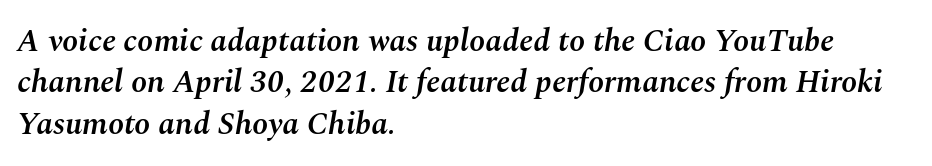
Q: Is the text bold? A: Semi-bold.
Q: Is the text italic (slanted)? A: Yes, it leans right by about 10 degrees.
Q: Is the text underlined? A: No.
Q: How is the paragraph aligned? A: Left-aligned.
Q: Is the spacing between letters normal or unusually wide? A: Normal.
Q: Is the spacing between lines tight, normal or loose? A: Normal.
Q: Width (condensed, normal, or wide)? A: Normal.
Q: Stroke contrast? A: Medium.
Q: x-height? A: Medium.
Q: Monospaced? A: No.
